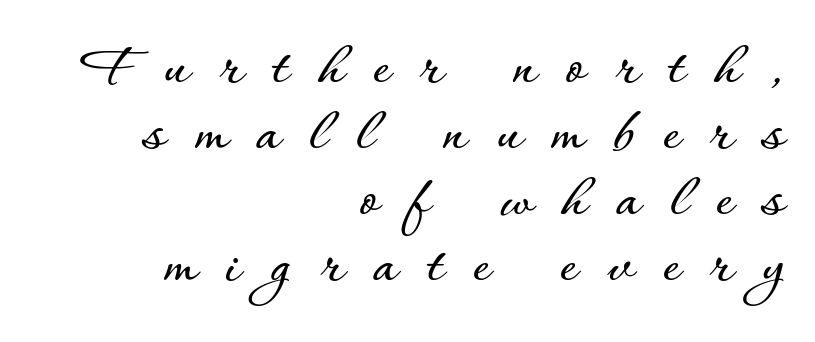
The image shows 64 px text type; set right-aligned, tight line spacing (1.03x), unusually wide letter spacing (+0.46 em), not underlined; low stroke contrast and a small x-height.
